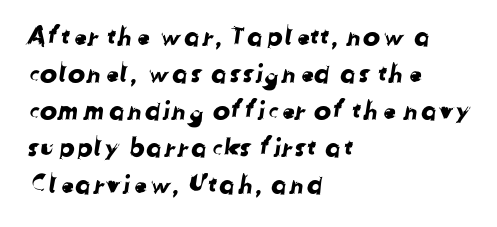
{"underline": "no", "align": "left", "line_spacing": "normal", "line_spacing_ratio": 1.42, "letter_spacing": "normal", "letter_spacing_em": 0.0, "glyph_px": 26}
